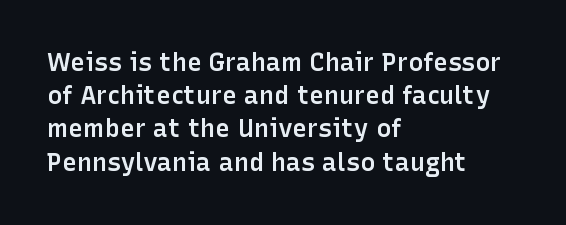
Q: Is the text bold? A: Semi-bold.
Q: Is the text italic (slanted)? A: No, it is upright.
Q: Is the text underlined? A: No.
Q: How is the paragraph aligned? A: Left-aligned.
Q: Is the spacing between letters normal or unusually wide? A: Normal.
Q: Is the spacing between lines tight, normal or loose? A: Normal.
